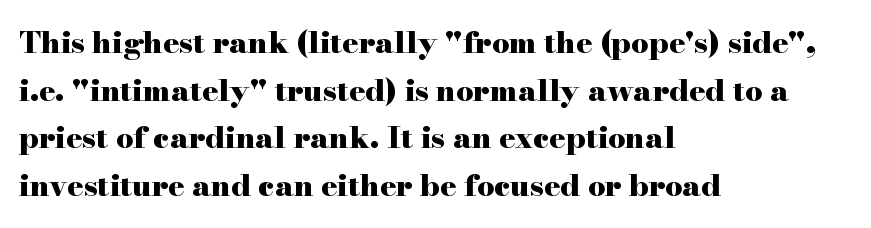
Observe the serifs anchoring each vertical stroke in this sample. Rule under the text: the space is simply empty. Short and long lines alike share a common starting point at left. Default kerning and tracking; the words read as compact shapes. Character widths vary here, with narrow letters taking less room than wide ones.
